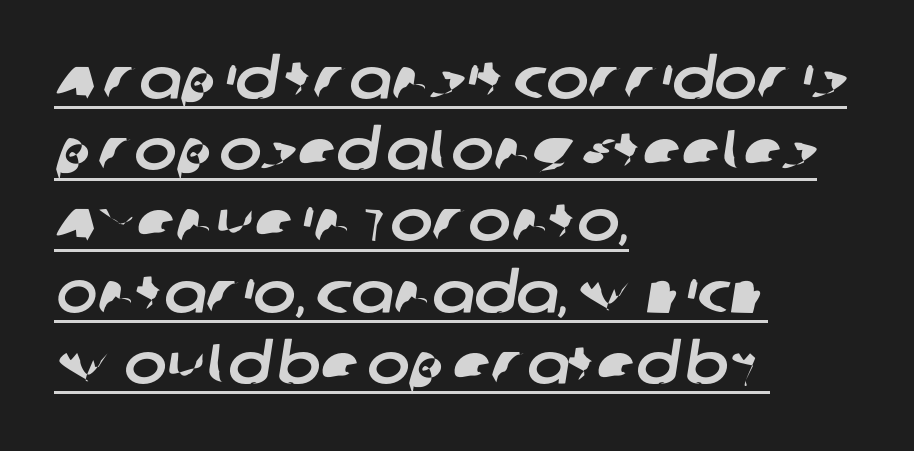
There is no visible air inserted between adjacent glyphs. A typesetter would call this proportional, since set widths differ per character. A classic flush-left, rag-right setting is used for this passage. You can tell from the bare stems that sans-serif type was used. Reading down the column, the eye jumps a familiar distance to each next line. A typographer would call this underscored text.
